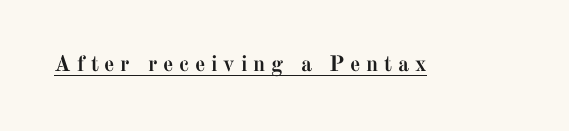
The image shows 22 px bold type, upright; set unusually wide letter spacing (+0.26 em), underlined.
